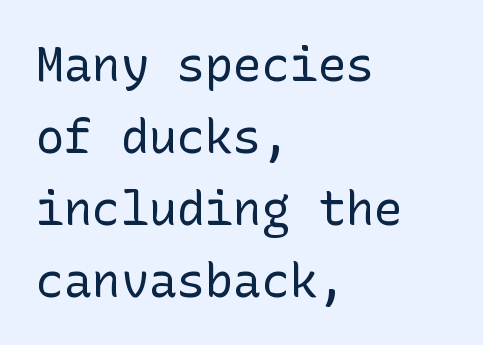
The image shows 47 px regular-weight sans-serif type, upright; set left-aligned, normal line spacing (1.53x), normal letter spacing, not underlined; low stroke contrast and a medium x-height.
